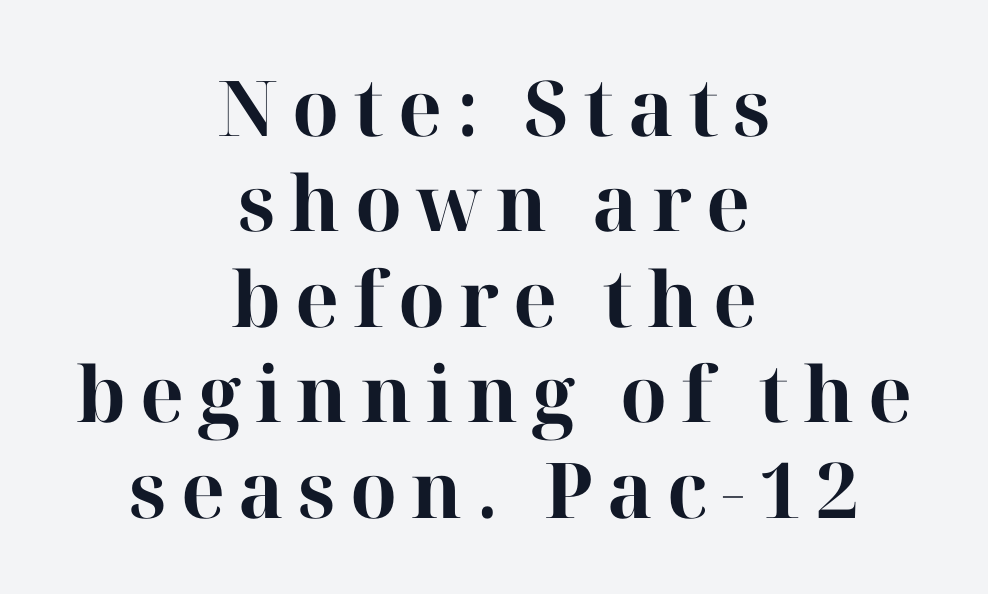
Q: Is the text bold? A: Yes.
Q: Is the text italic (slanted)? A: No, it is upright.
Q: Is the typeface a serif or a sans-serif typeface? A: Serif.
Q: Is the text underlined? A: No.
Q: How is the paragraph aligned? A: Centered.
Q: Width (condensed, normal, or wide)? A: Normal.
Q: Stroke contrast? A: High.
Q: x-height? A: Medium.
Q: Monospaced? A: No.
